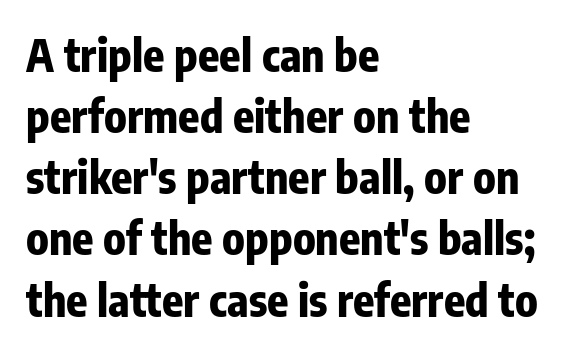
{"serif": "no", "italic": "no", "bold": "yes", "weight": "bold", "width": "condensed", "stroke_contrast": "low", "x_height": "medium", "monospaced": "no", "underline": "no", "align": "left", "line_spacing": "normal", "line_spacing_ratio": 1.39, "letter_spacing": "normal", "letter_spacing_em": 0.0, "glyph_px": 44}
